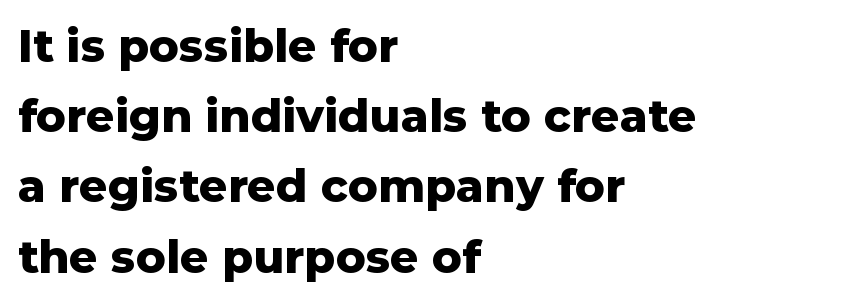
{"serif": "no", "italic": "no", "bold": "yes", "weight": "heavy", "width": "normal", "stroke_contrast": "low", "x_height": "medium", "monospaced": "no", "underline": "no", "align": "left", "line_spacing": "normal", "line_spacing_ratio": 1.56, "letter_spacing": "normal", "letter_spacing_em": 0.0, "glyph_px": 45}
